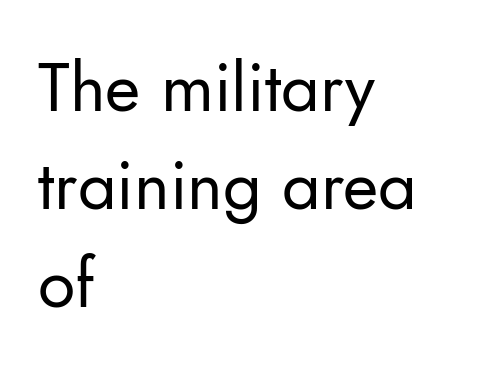
The image shows 68 px regular-weight sans-serif type, upright; set left-aligned, normal line spacing (1.44x), normal letter spacing, not underlined; low stroke contrast and a small x-height.
